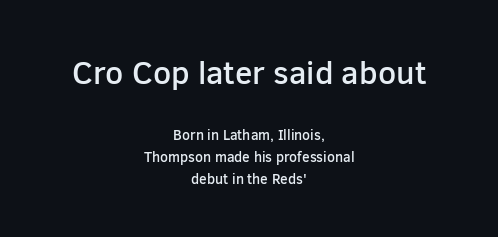
Weight check: semibold — heavier than regular, not quite bold. This sample uses a sans-serif face. Posture: straight, roman, zero tilt. The strip under each line holds only bare page.
